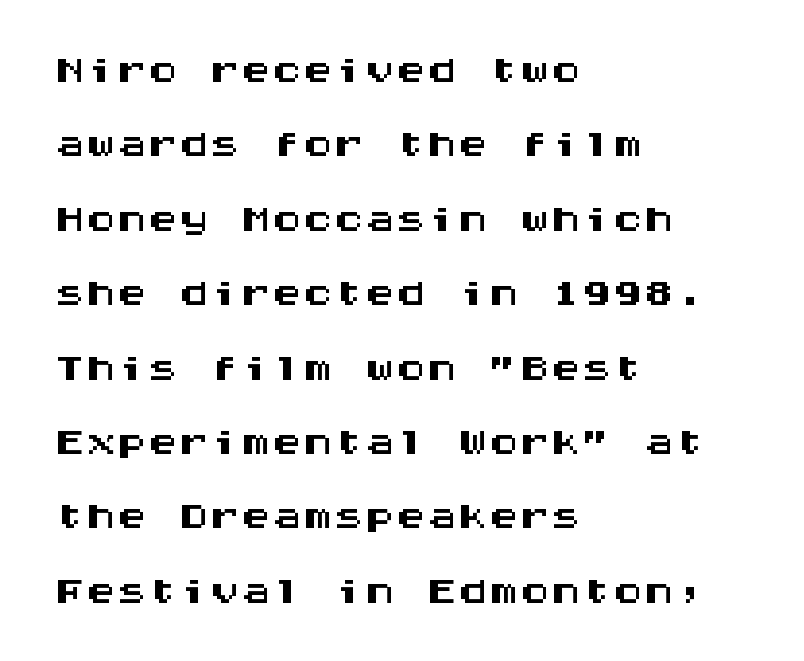
{"serif": "no", "italic": "no", "width": "wide", "stroke_contrast": "medium", "x_height": "large", "monospaced": "yes", "underline": "no", "align": "left", "line_spacing_ratio": 1.2, "letter_spacing": "normal", "letter_spacing_em": 0.0, "glyph_px": 62}
